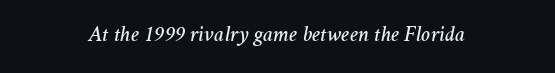
{"italic": "yes", "lean": "right", "slant_degrees": 11, "underline": "no", "align": "center", "letter_spacing": "normal", "letter_spacing_em": 0.0, "glyph_px": 22}
